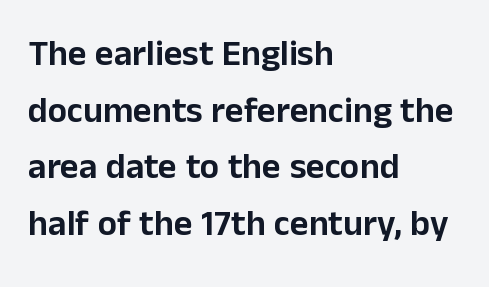
Note the varied advance widths — an 'i' is clearly narrower than an 'm'. The foot of each line stays bare and open. Check where the strokes stop: nothing finishes them off — pure sans. The lettering stays uniformly vertical, giving the passage a roman look. Spacing between characters is what you'd get straight out of the box. Leading matches the norm, producing a regular column.
